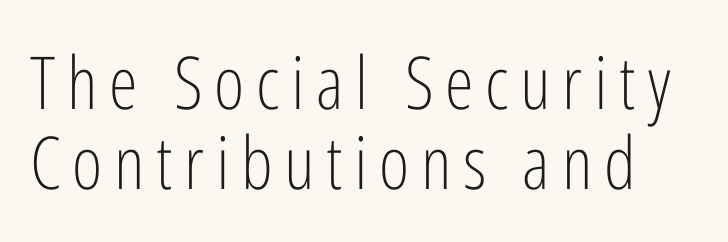
Posture: straight, roman, zero tilt. The baseline area is clear. The rendering uses natural spacing where letterforms have individual widths. In terms of leading, this rendering errs on the cramped side.
